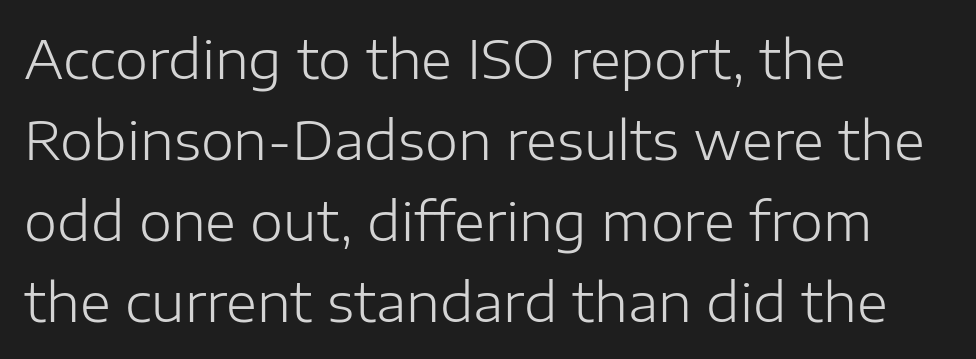
Is the stroke heavy? The answer is a plain regular-or-lighter. Vertical spacing — default. Between one letter and the next there's only the usual sliver of space. A typesetter would label this face a sans.
